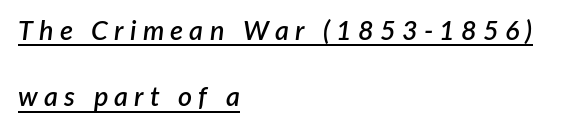
Compared with a centered layout, this one pins lines to the left instead. Stems and bowls a touch heavier than normal — semibold. Words appear elongated and porous because spacing is wide. Leading is clearly above the norm, producing a sparse column. Does the lettering tilt? It does — this is italic. Has an underline been added? It has.
